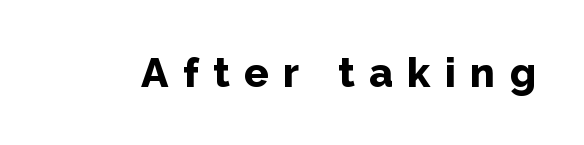
The baseline area is clear. This rendering widens character spacing well past its baseline value. This sample has the flowing, uneven cadence of proportional lettering. The passage shown is typeset with a sans-serif family. Italic: no, the glyphs are upright roman.
